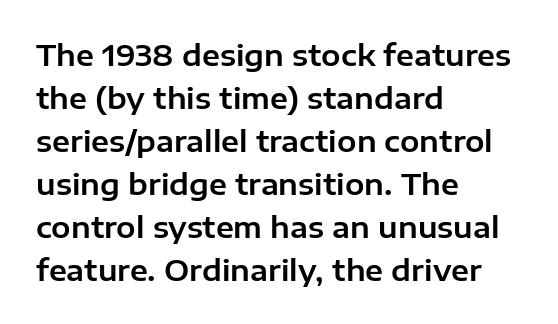
The image shows 29 px sans-serif type, upright; set left-aligned, normal line spacing (1.48x), normal letter spacing, not underlined; low stroke contrast and a medium x-height.
